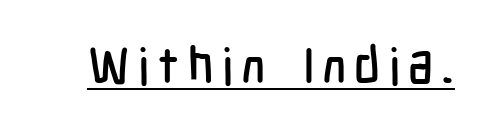
Q: Is the text italic (slanted)? A: No, it is upright.
Q: Is the typeface a serif or a sans-serif typeface? A: Sans-serif.
Q: Is the text underlined? A: Yes.
Q: Width (condensed, normal, or wide)? A: Condensed.
Q: Stroke contrast? A: Low.
Q: x-height? A: Medium.
Q: Monospaced? A: No.
